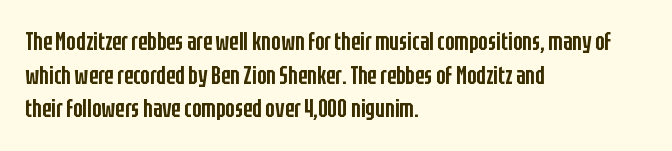
Is there any slant? The stems are plumb. Only glyphs here, with clear space below each row. A fair bit of extra ink — the face is semibold, not bold. Honestly, the row spacing looks completely unremarkable. These lines stack with their left ends in a neat column.
